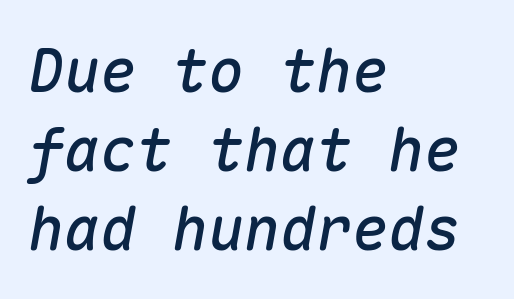
No extra tracking has been applied to these lines. Here the designer chose a console-style face with uniform glyph widths. A classic flush-left, rag-right setting is used for this passage. A clean baseline with only descenders dipping below it.
